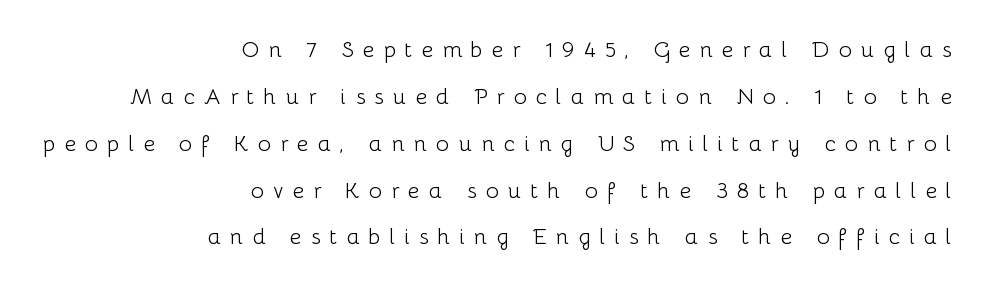
Clear beneath every line of the passage. The typeface has the unassuming heft of standard copy or less. Caption: expanded tracking, letters set apart. The compositor pushed each line to the right boundary. This sample uses an upright cut, with every glyph sitting square on the baseline.
